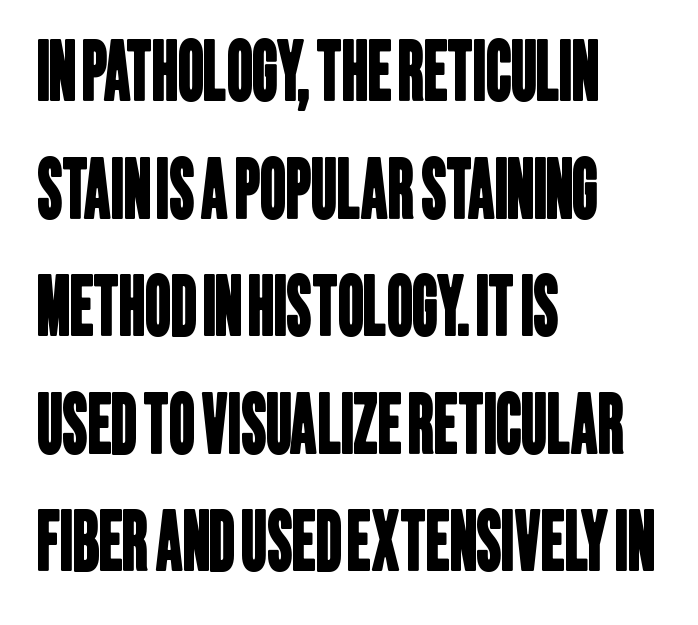
{"serif": "no", "width": "condensed", "stroke_contrast": "low", "x_height": "large", "monospaced": "no", "underline": "no", "align": "left", "line_spacing": "normal", "line_spacing_ratio": 1.47, "letter_spacing": "normal", "letter_spacing_em": 0.0, "glyph_px": 80}
